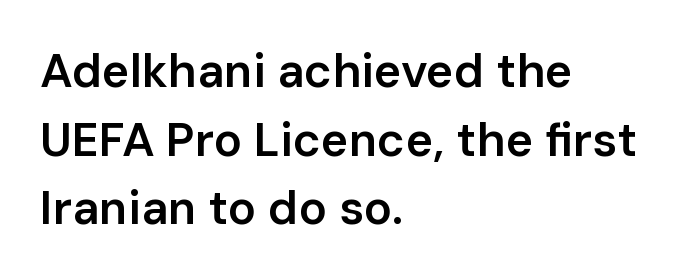
The rendering anchors every line to the left-hand side. This is sans-serif lettering, the kind often seen on screens and signage. If you measured baseline to baseline, you'd find a middling distance. This rendering features lettering with no underline. The gaps between neighbouring characters are ordinary and unremarkable.
